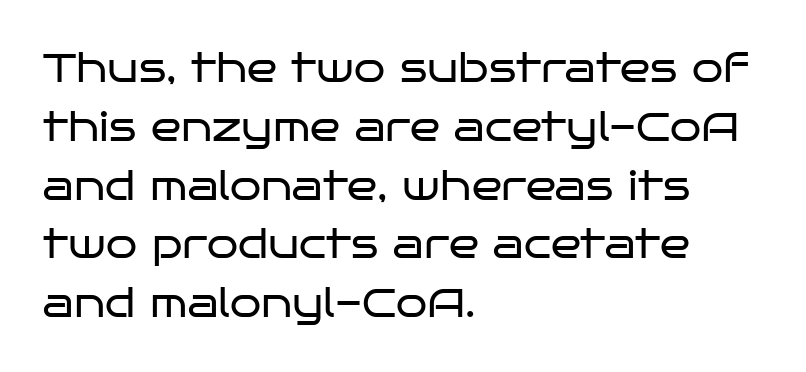
How would I describe the line gaps? Plain and ordinary. The lines in this sample share a left origin and differ only in where they stop. Posture: upright roman. You can tell from the bare stems that sans-serif type was used. The face used here is rendered with its standard letterfit. Anything drawn beneath the words? Only blank space.
